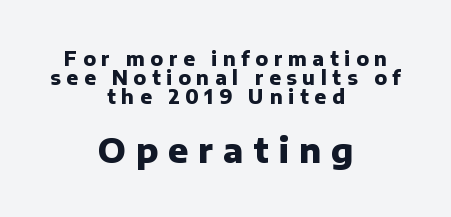
The image shows 33 px heavy sans-serif type, upright; set centered, tight line spacing (0.99x), unusually wide letter spacing (+0.3 em), not underlined; the second (bottom) block is 1.74x larger; low stroke contrast and a medium x-height.
